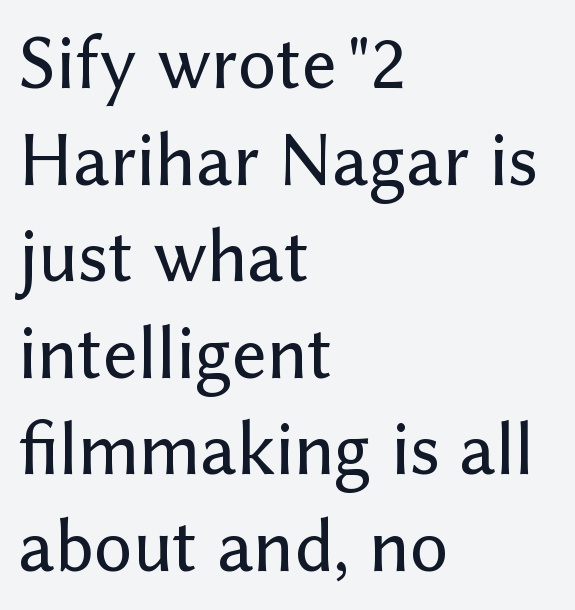
{"serif": "no", "italic": "no", "width": "normal", "stroke_contrast": "low", "x_height": "medium", "monospaced": "no", "underline": "no", "align": "left", "line_spacing": "normal", "line_spacing_ratio": 1.27, "letter_spacing": "normal", "letter_spacing_em": 0.0, "glyph_px": 76}
